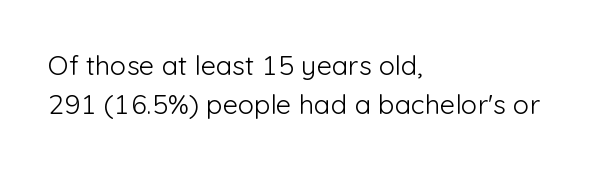
The image shows 27 px text type, upright; set left-aligned, normal line spacing (1.43x), normal letter spacing, not underlined.
